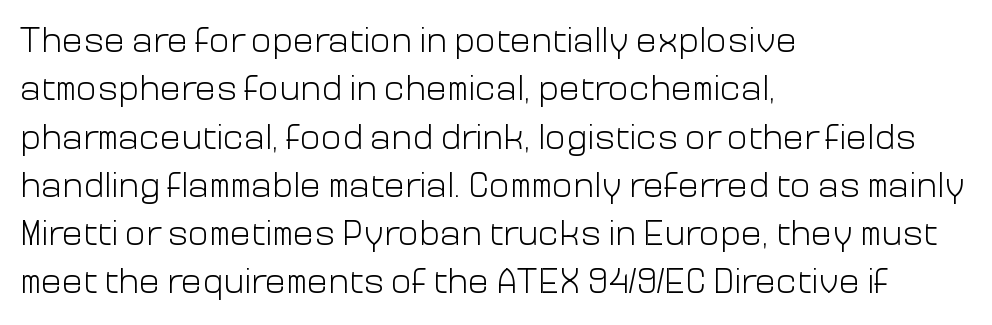
Q: Is the text bold? A: No.
Q: Is the text italic (slanted)? A: No, it is upright.
Q: Is the typeface a serif or a sans-serif typeface? A: Sans-serif.
Q: Is the text underlined? A: No.
Q: How is the paragraph aligned? A: Left-aligned.
Q: Is the spacing between letters normal or unusually wide? A: Normal.
Q: Is the spacing between lines tight, normal or loose? A: Normal.
Q: Width (condensed, normal, or wide)? A: Normal.
Q: Stroke contrast? A: Low.
Q: x-height? A: Medium.
Q: Monospaced? A: No.
